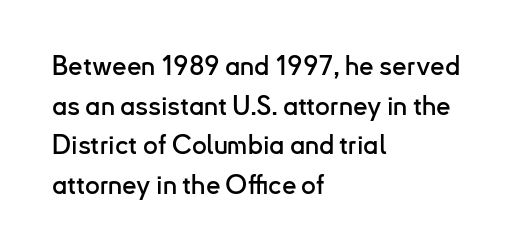
The image shows 26 px text type, upright; set left-aligned, normal line spacing (1.52x), normal letter spacing, not underlined.
